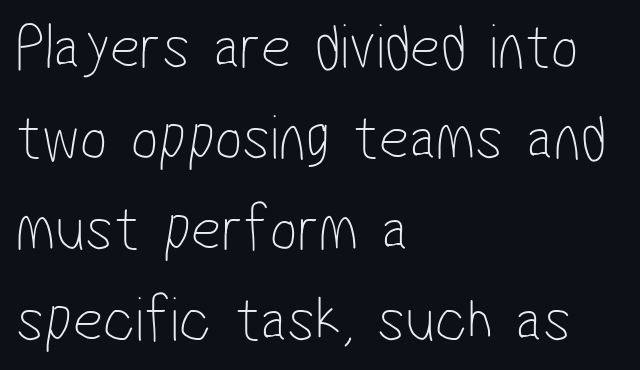
Q: Is the text bold? A: No.
Q: Is the typeface a serif or a sans-serif typeface? A: Sans-serif.
Q: Is the text underlined? A: No.
Q: How is the paragraph aligned? A: Left-aligned.
Q: Is the spacing between letters normal or unusually wide? A: Normal.
Q: Is the spacing between lines tight, normal or loose? A: Normal.
Q: Width (condensed, normal, or wide)? A: Condensed.
Q: Stroke contrast? A: Low.
Q: x-height? A: Medium.
Q: Monospaced? A: No.
